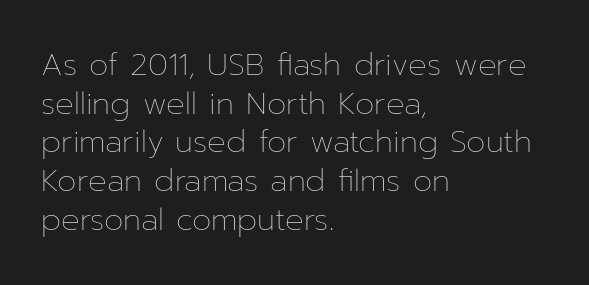
The image shows 31 px thin type, upright; set left-aligned, normal line spacing (1.25x), normal letter spacing, not underlined; low stroke contrast and a medium x-height.
